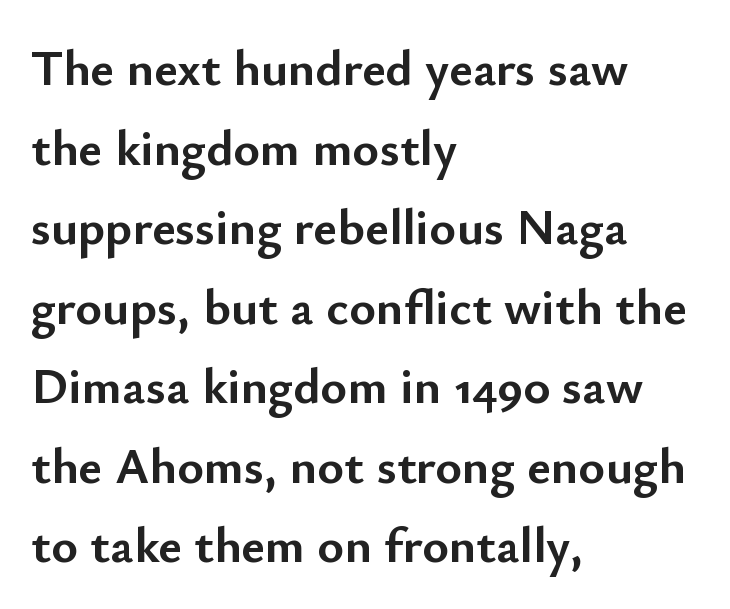
A roman cut, with each character standing at attention. Stroke terminals: plain, sans-serif. Weight check: bold — yes, fully. Caption: multi-line text, flush left, ragged right.
